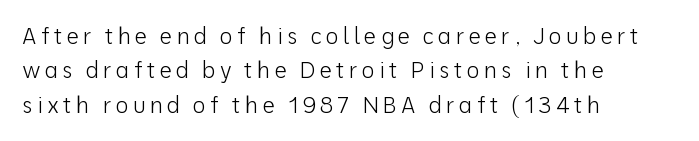
The lines are quadded left. The strokes carry an ordinary text weight at most. In terms of posture, this sample is upright. Check the space under the baseline: it is left empty. Interline gaps are of average width in this sample.
